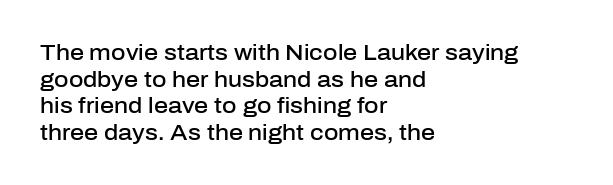
No word sits above an underline. The setting favours the left margin, as ordinary paragraphs usually do. This is the in-between weight designers call semibold or demi. This is the regular roman posture of the typeface. Observe the ordinary spacing: letters are neighbours, not strangers.
